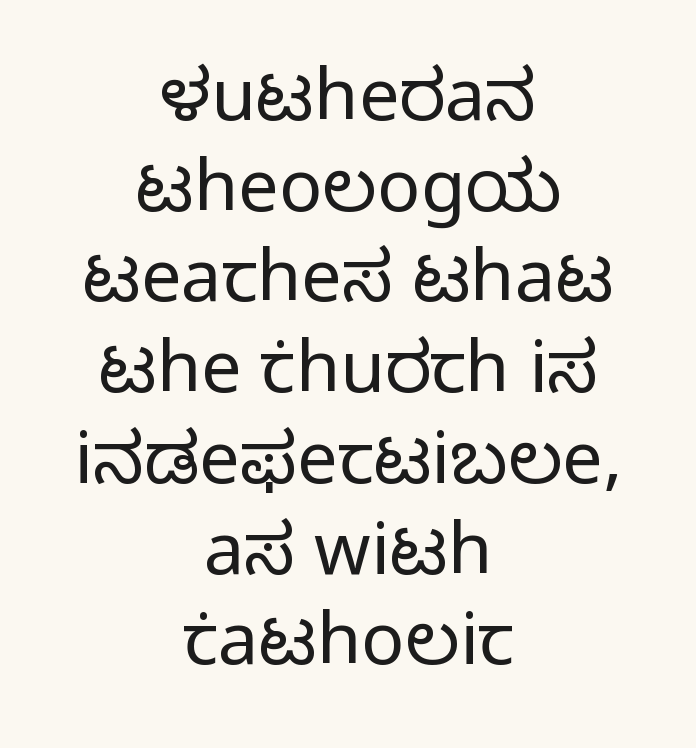
The image shows 72 px light sans-serif type, upright; set centered, normal line spacing (1.26x), normal letter spacing, not underlined; low stroke contrast and a medium x-height.
